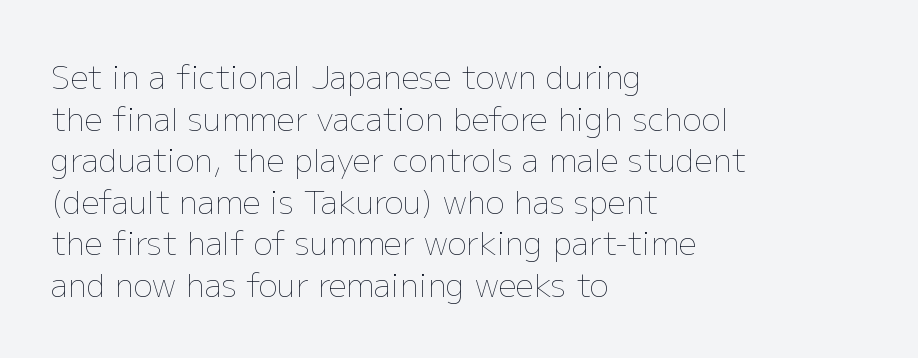
The image shows 32 px thin type, upright; set left-aligned, normal line spacing (1.3x), normal letter spacing, not underlined; low stroke contrast and a medium x-height.
